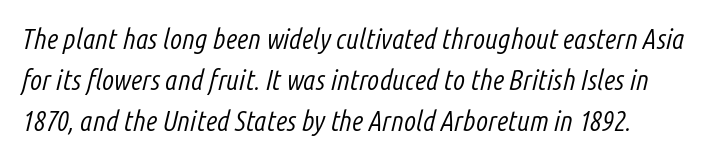
The image shows 28 px light, condensed type, italic (leaning right); set left-aligned, normal line spacing (1.47x), normal letter spacing, not underlined; low stroke contrast and a medium x-height.
